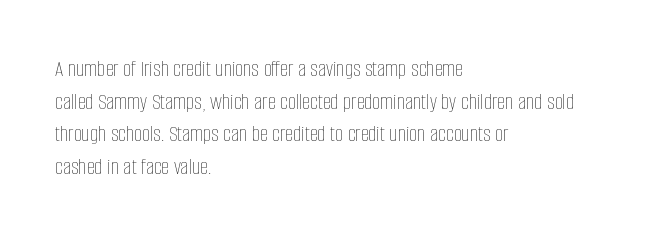
The image shows 23 px text type, upright; set left-aligned, normal line spacing (1.42x), normal letter spacing, not underlined.
